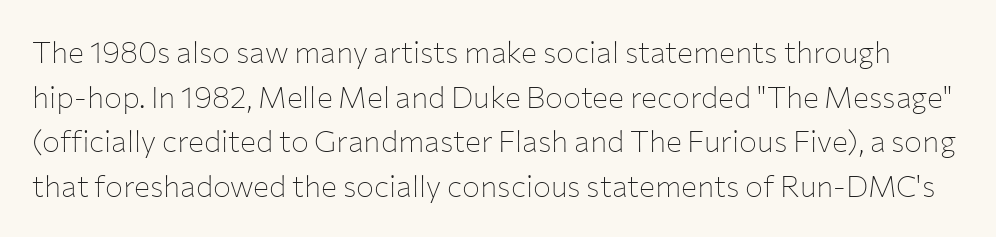
Q: Is the text bold? A: No.
Q: Is the text italic (slanted)? A: No, it is upright.
Q: Is the typeface a serif or a sans-serif typeface? A: Sans-serif.
Q: Is the text underlined? A: No.
Q: Is the spacing between letters normal or unusually wide? A: Normal.
Q: Is the spacing between lines tight, normal or loose? A: Normal.
Q: Width (condensed, normal, or wide)? A: Normal.
Q: Stroke contrast? A: Low.
Q: x-height? A: Medium.
Q: Monospaced? A: No.
